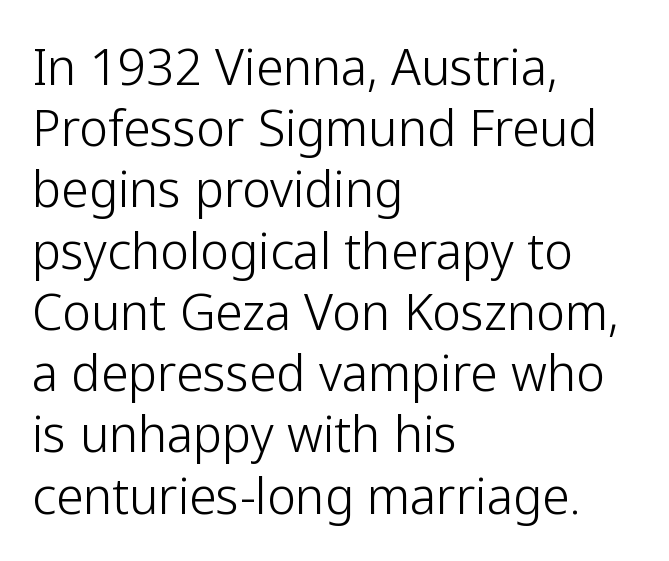
The image shows 49 px light sans-serif type, upright; set left-aligned, normal line spacing (1.25x), normal letter spacing, not underlined; low stroke contrast and a medium x-height.
